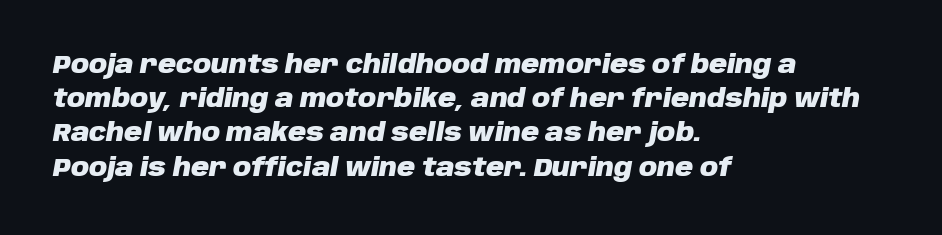
{"italic": "yes", "lean": "right", "slant_degrees": 10, "bold": "yes", "underline": "no", "align": "left", "line_spacing": "normal", "line_spacing_ratio": 1.37, "letter_spacing": "normal", "letter_spacing_em": 0.0, "glyph_px": 25}
